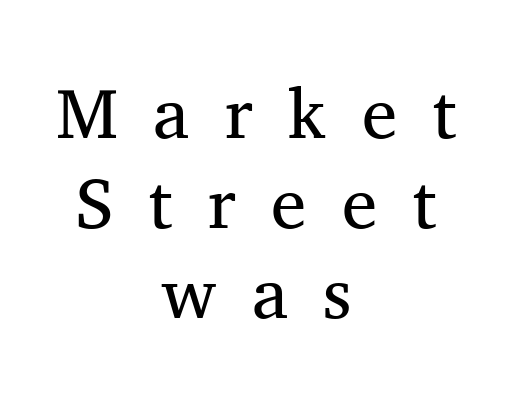
The typeface has the unassuming heft of standard copy or less. Letters rest on an invisible, unmarked baseline. In terms of letterform style, serifs are clearly present. The text block is weighted toward neither margin, spreading evenly from the middle. It's the straight-up-and-down kind of type. This sample has the flowing, uneven cadence of proportional lettering.
